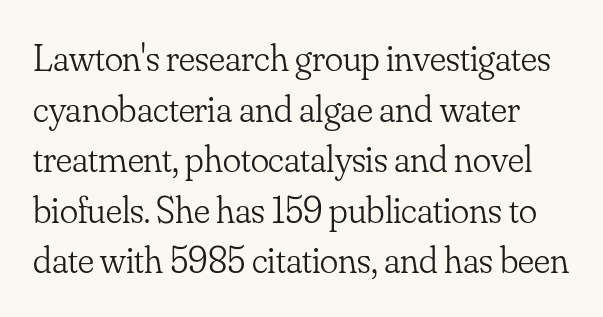
Q: Is the text bold? A: No.
Q: Is the text italic (slanted)? A: No, it is upright.
Q: Is the typeface a serif or a sans-serif typeface? A: Serif.
Q: Is the text underlined? A: No.
Q: Is the spacing between letters normal or unusually wide? A: Normal.
Q: Is the spacing between lines tight, normal or loose? A: Normal.
Q: Width (condensed, normal, or wide)? A: Normal.
Q: Stroke contrast? A: Low.
Q: x-height? A: Small.
Q: Monospaced? A: No.
